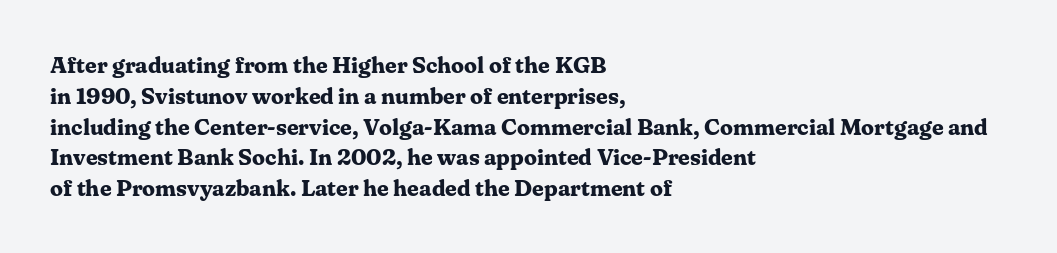
Q: Is the text bold? A: Yes.
Q: Is the text italic (slanted)? A: No, it is upright.
Q: Is the text underlined? A: No.
Q: How is the paragraph aligned? A: Left-aligned.
Q: Is the spacing between letters normal or unusually wide? A: Normal.
Q: Is the spacing between lines tight, normal or loose? A: Normal.
